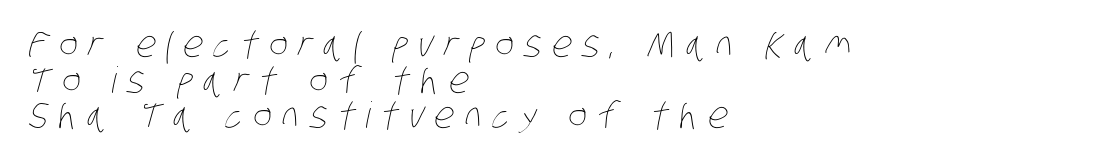
Visually the block forms a straight wall on the left and a jagged coastline on the right. Here the designer chose a conventional face with non-uniform glyph widths. The strokes carry an ordinary text weight at most. In terms of letterspacing, this is a distinctly airy, spread setting. Very little white space separates one row of letters from the next.
